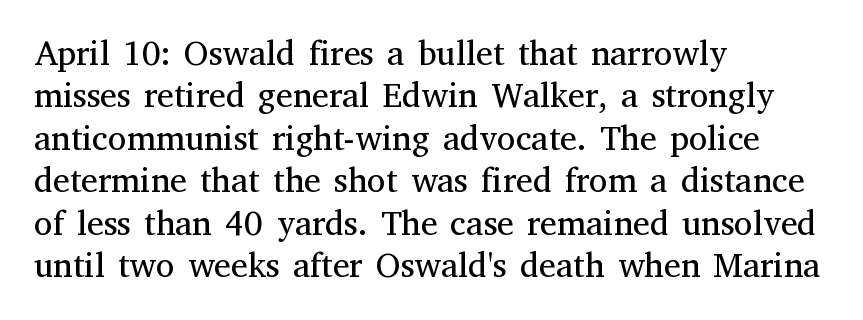
The image shows 34 px regular-weight serif type, upright; set left-aligned, normal line spacing (1.25x), normal letter spacing, not underlined; medium stroke contrast and a medium x-height.
